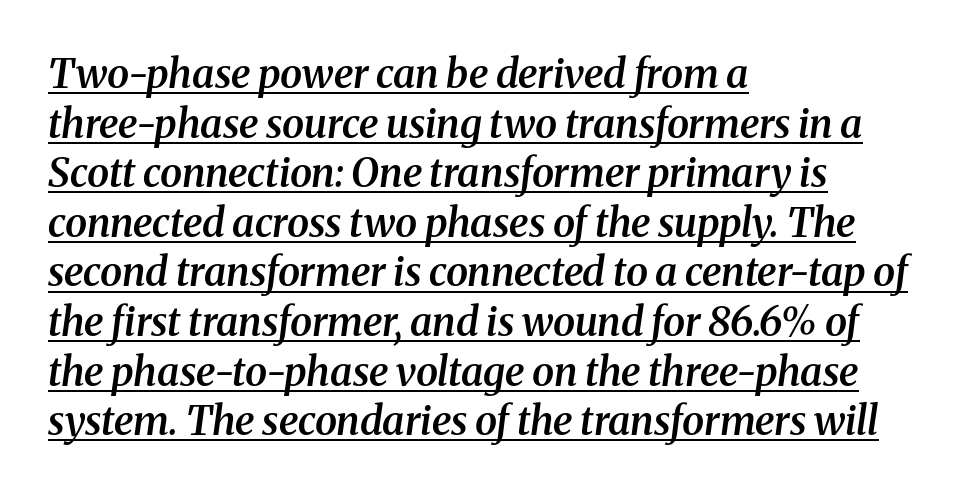
The image shows 40 px semibold serif type, italic (leaning right); set left-aligned, line spacing 1.24x, normal letter spacing, underlined; medium stroke contrast and a medium x-height.
